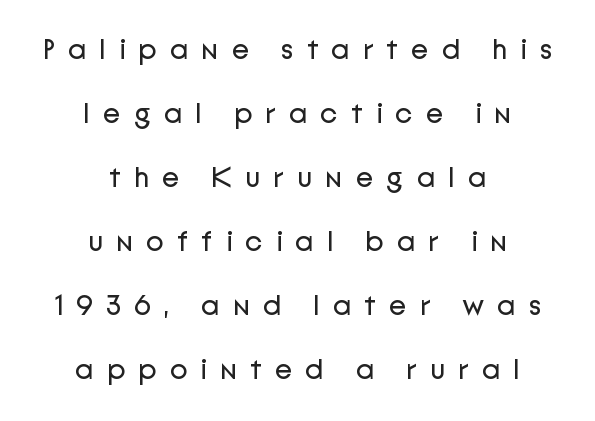
{"serif": "no", "italic": "no", "bold": "no", "weight": "regular", "width": "normal", "stroke_contrast": "low", "x_height": "medium", "monospaced": "no", "underline": "no", "align": "center", "line_spacing": "loose", "line_spacing_ratio": 2.21, "letter_spacing": "wide", "letter_spacing_em": 0.45, "glyph_px": 29}
